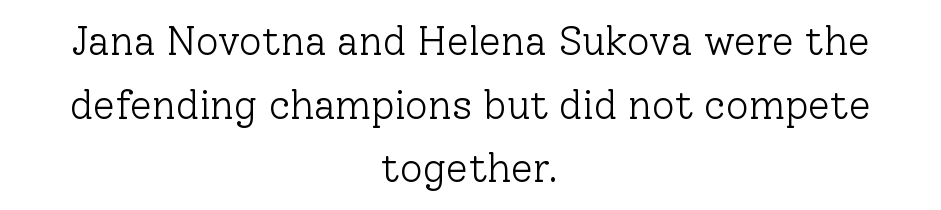
Summary of vertical rhythm: regular, with standard interline spacing. How are the letters spaced? Ordinarily, with no added tracking. The characters are drawn with everyday or finer stroke widths. This sample is center-justified, so both line endings float freely. The baseline area is clear.
